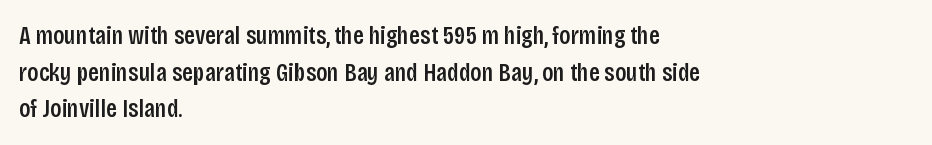
Q: Is the text bold? A: Semi-bold.
Q: Is the text italic (slanted)? A: No, it is upright.
Q: Is the text underlined? A: No.
Q: How is the paragraph aligned? A: Left-aligned.
Q: Is the spacing between letters normal or unusually wide? A: Normal.
Q: Is the spacing between lines tight, normal or loose? A: Normal.
